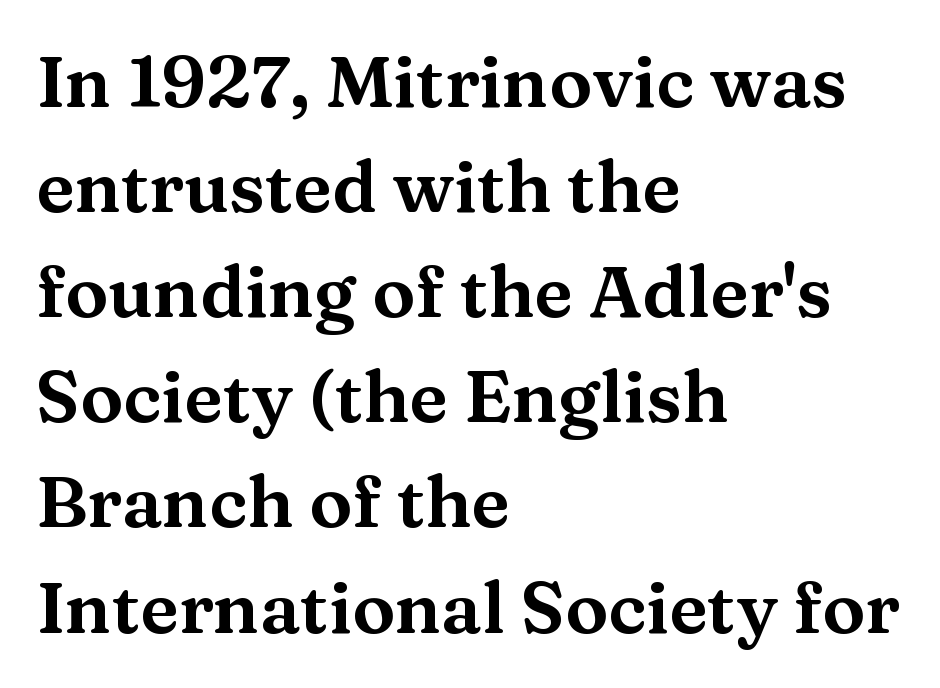
The image shows 72 px wide serif type, upright; set left-aligned, normal line spacing (1.46x), normal letter spacing, not underlined; medium stroke contrast and a medium x-height.
